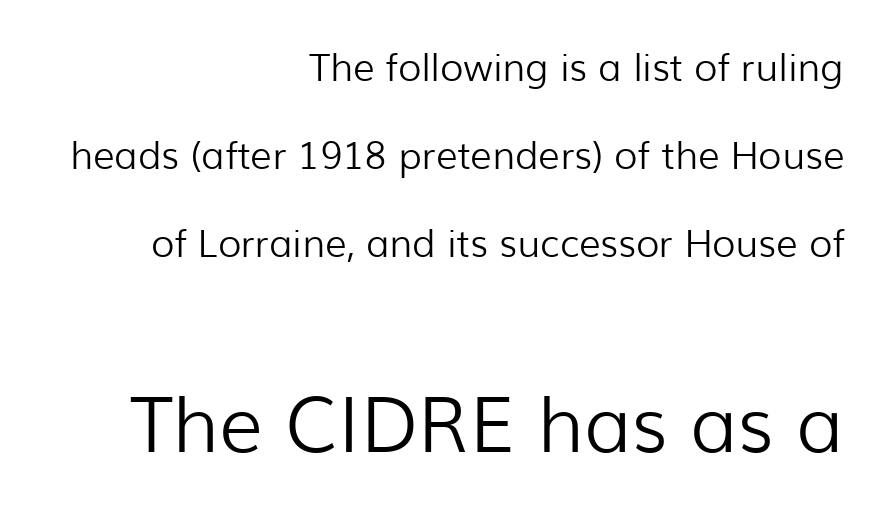
{"serif": "no", "italic": "no", "bold": "no", "weight": "light", "width": "normal", "stroke_contrast": "low", "x_height": "medium", "monospaced": "no", "underline": "no", "align": "right", "line_spacing": "loose", "line_spacing_ratio": 2.31, "letter_spacing": "normal", "letter_spacing_em": 0.0, "larger_block": "second", "size_ratio": 2.03, "glyph_px": 77}
